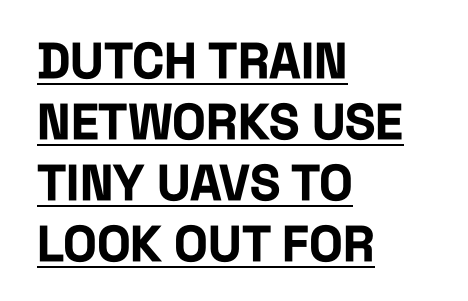
You can tell it's not italic because the verticals are truly vertical. These words are printed bold, with thick strokes throughout. Each letter keeps its own natural width here, so spacing adapts to shape. Tracking value appears to be zero — textbook default spacing. Grotesque or geometric, the face here clearly has no serifs.
